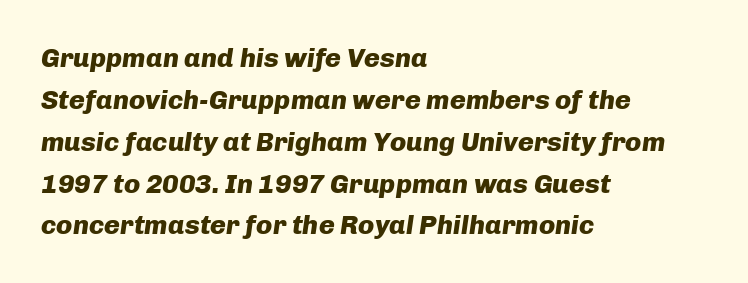
Q: Is the text bold? A: Yes.
Q: Is the text italic (slanted)? A: Yes, it leans right by about 8 degrees.
Q: Is the text underlined? A: No.
Q: How is the paragraph aligned? A: Left-aligned.
Q: Is the spacing between letters normal or unusually wide? A: Normal.
Q: Is the spacing between lines tight, normal or loose? A: Normal.
